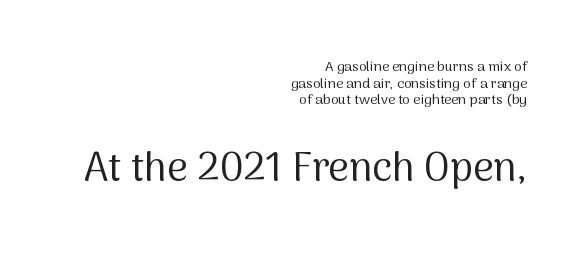
Weight class: somewhere from thin through regular. The font family rendered here belongs to the sans-serif group. Do the characters align in a grid? No, the font is proportional. Glyph-to-glyph distance matches everyday printed text. Descenders are the only things crossing below the line. These lines stack with their right ends in a neat column.
